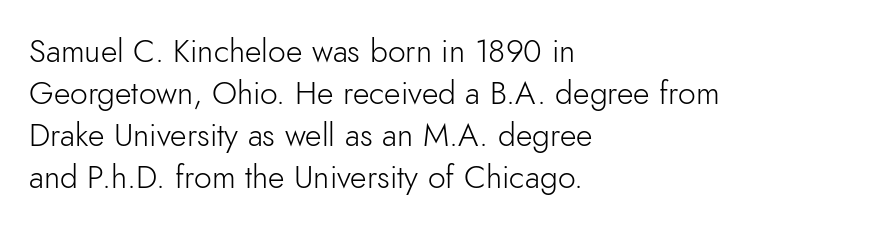
A quiet, ordinary-to-light weight characterises the typeface. The typeface chosen for these lines omits serifs. Posture: upright roman. Descender tails drop into unmarked territory. All the whitespace from short lines collects on the right.
